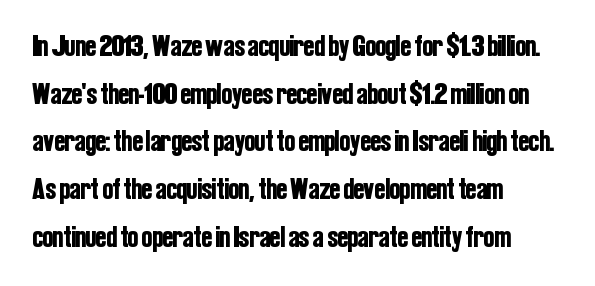
The image shows 31 px condensed sans-serif type, upright; set left-aligned, normal line spacing (1.54x), normal letter spacing, not underlined; low stroke contrast and a medium x-height.
